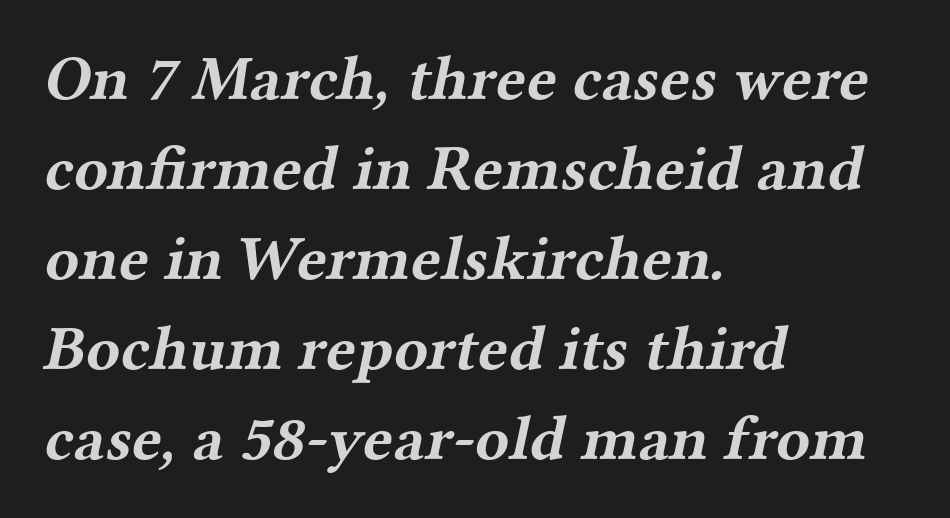
The image shows 63 px bold, wide serif type; set left-aligned, normal line spacing (1.43x), normal letter spacing, not underlined; medium stroke contrast and a medium x-height.
